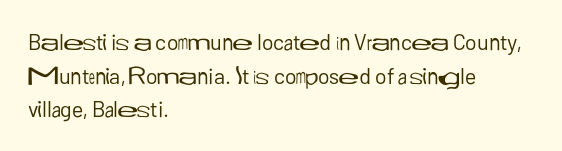
{"italic": "no", "bold": "no", "underline": "no", "align": "left", "line_spacing": "normal", "line_spacing_ratio": 1.53, "letter_spacing": "normal", "letter_spacing_em": 0.0, "glyph_px": 22}
